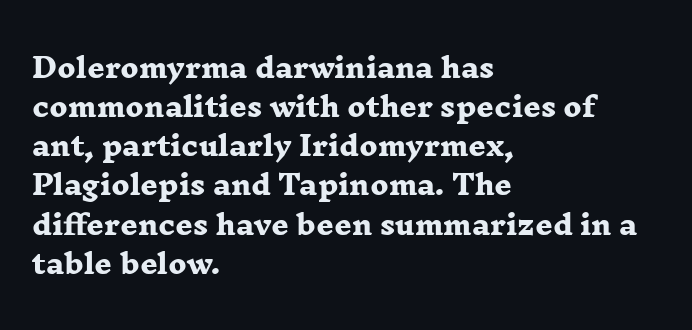
The image shows 27 px bold type; set left-aligned, normal line spacing (1.45x), normal letter spacing, not underlined.
